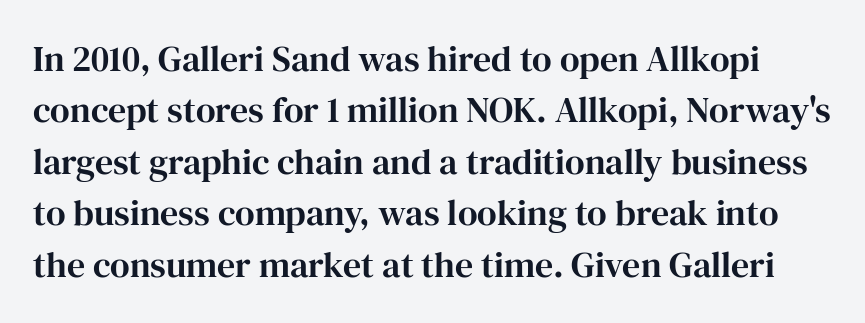
The image shows 36 px serif type, upright; set normal line spacing (1.43x), normal letter spacing, not underlined; high stroke contrast and a medium x-height.
